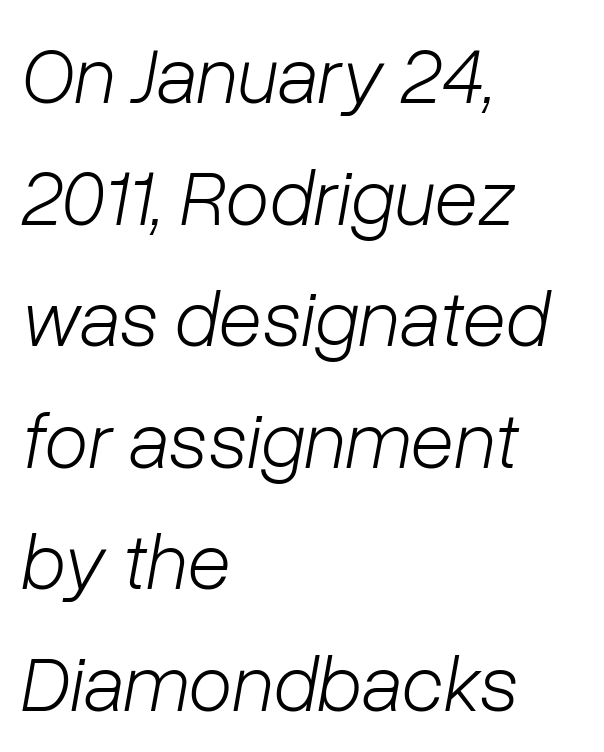
The image shows 80 px light type, italic (leaning right); set left-aligned, normal line spacing (1.52x), normal letter spacing, not underlined; low stroke contrast and a medium x-height.
